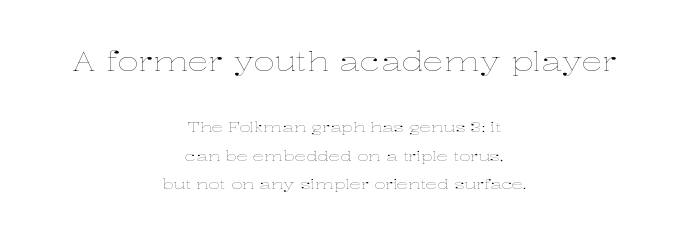
Q: Is the text bold? A: No.
Q: Is the text italic (slanted)? A: No, it is upright.
Q: Is the text underlined? A: No.
Q: How is the paragraph aligned? A: Centered.
Q: Is the spacing between letters normal or unusually wide? A: Normal.
Q: Is the spacing between lines tight, normal or loose? A: Loose.
Q: Which block of text is set in a larger size, the first (top) or the second (bottom)? A: The first (top) one.
